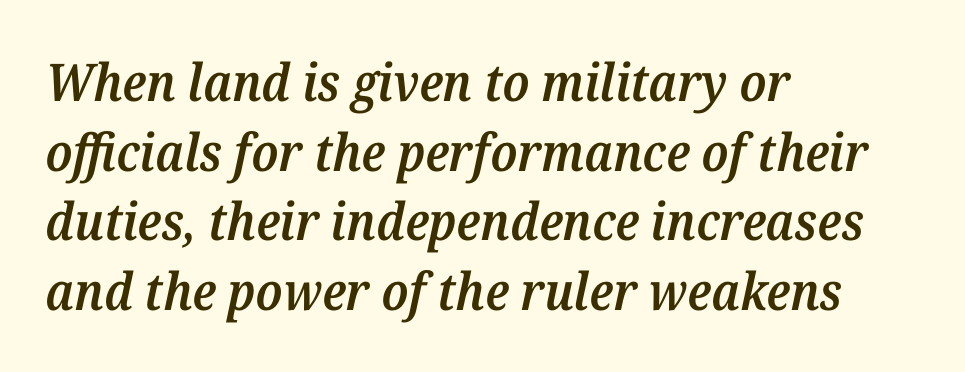
{"serif": "yes", "italic": "yes", "lean": "right", "slant_degrees": 12, "bold": "semi", "weight": "semibold", "width": "normal", "stroke_contrast": "medium", "x_height": "medium", "monospaced": "no", "underline": "no", "align": "left", "line_spacing": "normal", "line_spacing_ratio": 1.34, "letter_spacing": "normal", "letter_spacing_em": 0.0, "glyph_px": 52}
